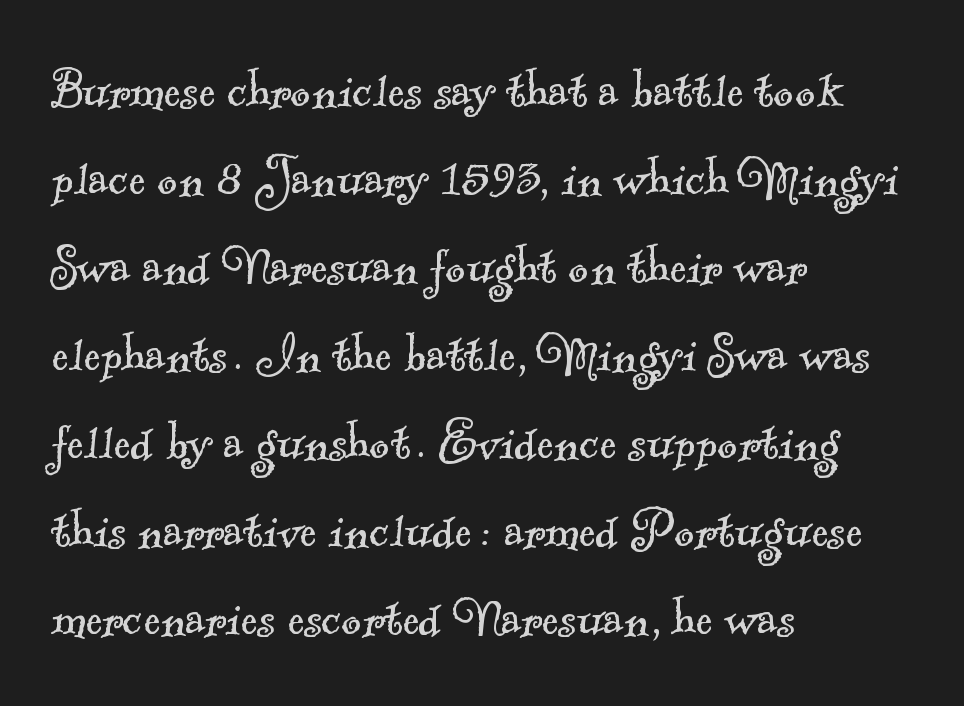
What stands out about the letter spacing? Nothing — it is the standard amount. Is this a fixed-width face? No — the glyphs have proportional, varying widths. A clean baseline with only descenders dipping below it. The face looks like a standard text weight, possibly lighter.
